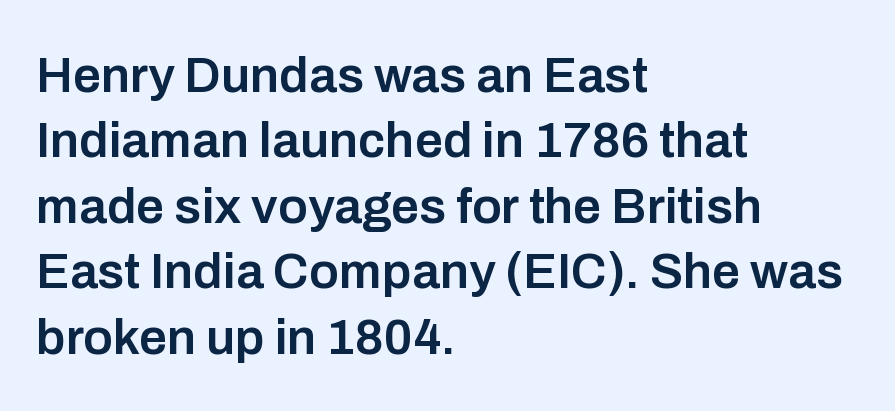
The line-height multiplier appears to be the usual default. The lettering stays uniformly vertical, giving the passage a roman look. Nope, no serifs anywhere on these letters. Horizontally, the lines are justified to the leading edge only. Unmarked baselines from the first word to the last.
